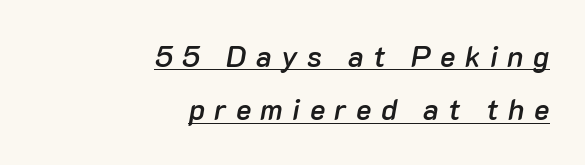
{"italic": "yes", "lean": "right", "slant_degrees": 10, "bold": "semi", "weight": "semibold", "width": "normal", "stroke_contrast": "low", "x_height": "medium", "monospaced": "no", "underline": "yes", "align": "right", "line_spacing_ratio": 1.84, "letter_spacing": "wide", "letter_spacing_em": 0.32, "glyph_px": 29}
